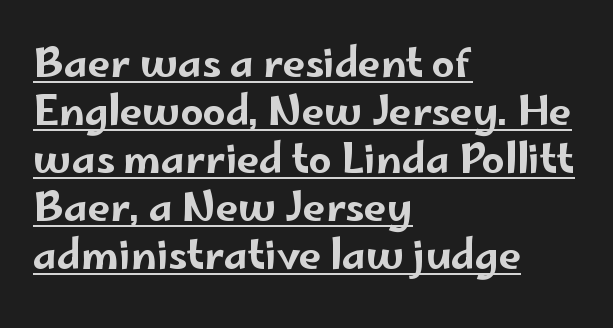
{"serif": "no", "italic": "no", "width": "wide", "stroke_contrast": "low", "x_height": "small", "monospaced": "no", "underline": "yes", "align": "left", "line_spacing_ratio": 1.2, "letter_spacing": "normal", "letter_spacing_em": 0.0, "glyph_px": 40}
